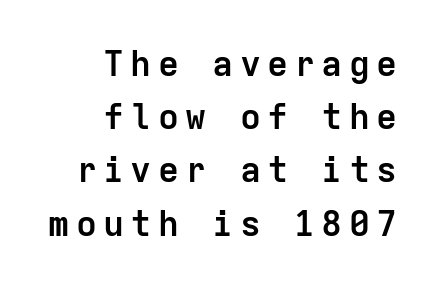
Q: Is the text bold? A: Yes.
Q: Is the text italic (slanted)? A: No, it is upright.
Q: Is the typeface a serif or a sans-serif typeface? A: Sans-serif.
Q: Is the text underlined? A: No.
Q: How is the paragraph aligned? A: Right-aligned.
Q: Is the spacing between lines tight, normal or loose? A: Normal.
Q: Width (condensed, normal, or wide)? A: Normal.
Q: Stroke contrast? A: Low.
Q: x-height? A: Medium.
Q: Monospaced? A: Yes.
